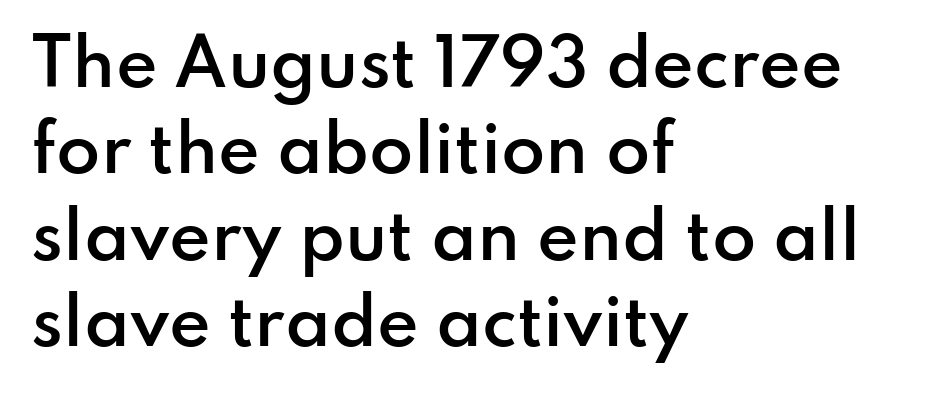
{"serif": "no", "italic": "no", "bold": "semi", "weight": "semibold", "width": "normal", "stroke_contrast": "low", "x_height": "small", "monospaced": "no", "underline": "no", "align": "left", "line_spacing": "normal", "line_spacing_ratio": 1.35, "letter_spacing": "normal", "letter_spacing_em": 0.0, "glyph_px": 64}
